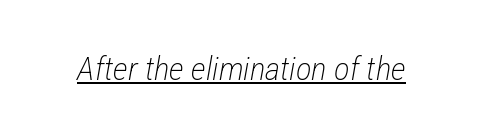
{"italic": "yes", "lean": "right", "slant_degrees": 12, "bold": "no", "weight": "light", "width": "condensed", "stroke_contrast": "low", "x_height": "medium", "monospaced": "no", "underline": "yes", "letter_spacing": "normal", "letter_spacing_em": 0.0, "glyph_px": 33}
